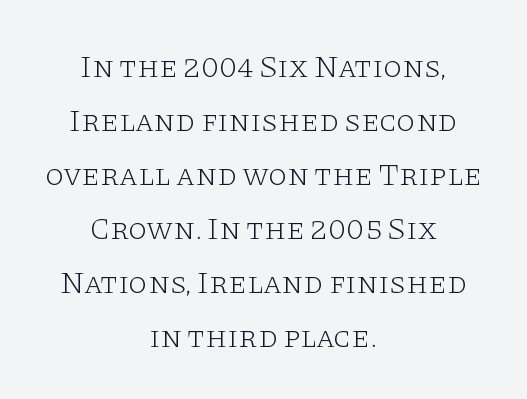
{"serif": "yes", "italic": "no", "bold": "no", "weight": "light", "width": "wide", "stroke_contrast": "low", "x_height": "large", "monospaced": "no", "underline": "no", "align": "center", "line_spacing_ratio": 1.74, "letter_spacing": "normal", "letter_spacing_em": 0.0, "glyph_px": 31}
